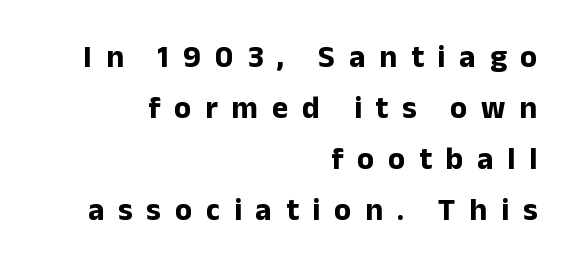
The typeface chosen for these lines omits serifs. These lines are rendered in a variable-pitch font. Check the space under the baseline: it is left empty. The font's upright variant was chosen for this text.
